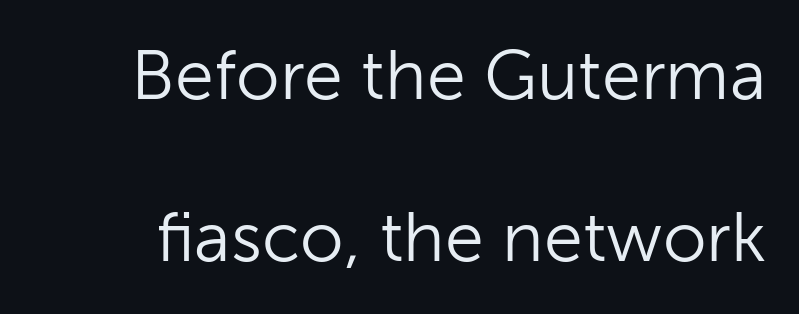
Q: Is the text bold? A: No.
Q: Is the text italic (slanted)? A: No, it is upright.
Q: Is the typeface a serif or a sans-serif typeface? A: Sans-serif.
Q: Is the text underlined? A: No.
Q: Is the spacing between letters normal or unusually wide? A: Normal.
Q: Is the spacing between lines tight, normal or loose? A: Loose.
Q: Width (condensed, normal, or wide)? A: Normal.
Q: Stroke contrast? A: Low.
Q: x-height? A: Medium.
Q: Monospaced? A: No.
